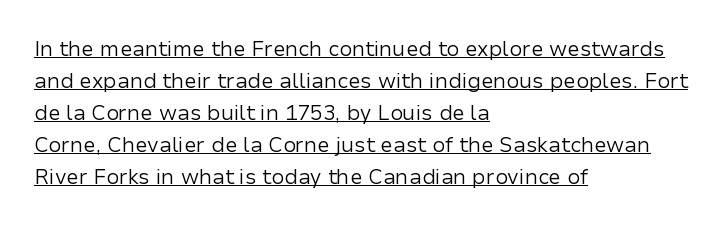
The image shows 21 px text type, upright; set left-aligned, normal line spacing (1.52x), normal letter spacing, underlined.
